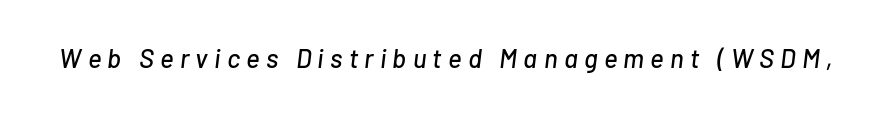
{"italic": "yes", "lean": "right", "slant_degrees": 7, "underline": "no", "letter_spacing": "wide", "letter_spacing_em": 0.24, "glyph_px": 26}
